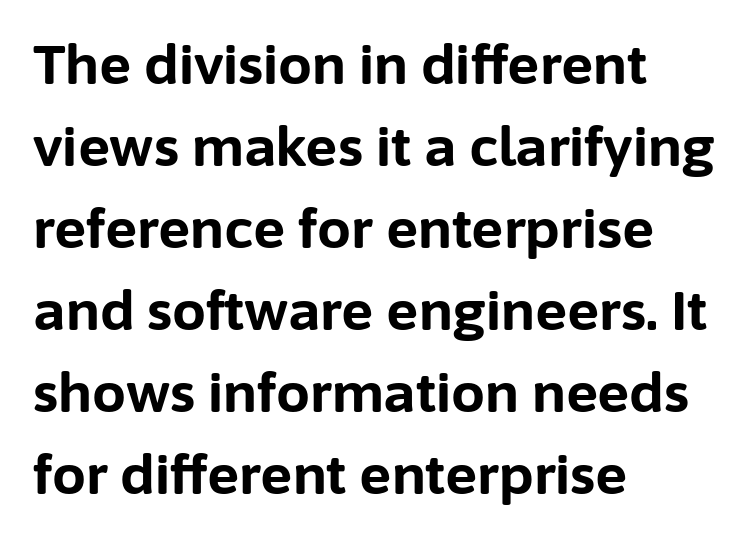
Q: Is the text bold? A: Yes.
Q: Is the text italic (slanted)? A: No, it is upright.
Q: Is the typeface a serif or a sans-serif typeface? A: Sans-serif.
Q: Is the text underlined? A: No.
Q: How is the paragraph aligned? A: Left-aligned.
Q: Is the spacing between letters normal or unusually wide? A: Normal.
Q: Is the spacing between lines tight, normal or loose? A: Normal.
Q: Width (condensed, normal, or wide)? A: Normal.
Q: Stroke contrast? A: Low.
Q: x-height? A: Medium.
Q: Monospaced? A: No.
